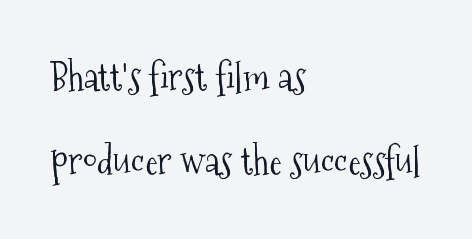
Q: Is the text bold? A: No.
Q: Is the text italic (slanted)? A: No, it is upright.
Q: Is the typeface a serif or a sans-serif typeface? A: Serif.
Q: Is the text underlined? A: No.
Q: How is the paragraph aligned? A: Left-aligned.
Q: Is the spacing between letters normal or unusually wide? A: Normal.
Q: Is the spacing between lines tight, normal or loose? A: Loose.
Q: Width (condensed, normal, or wide)? A: Condensed.
Q: Stroke contrast? A: Medium.
Q: x-height? A: Medium.
Q: Monospaced? A: No.
